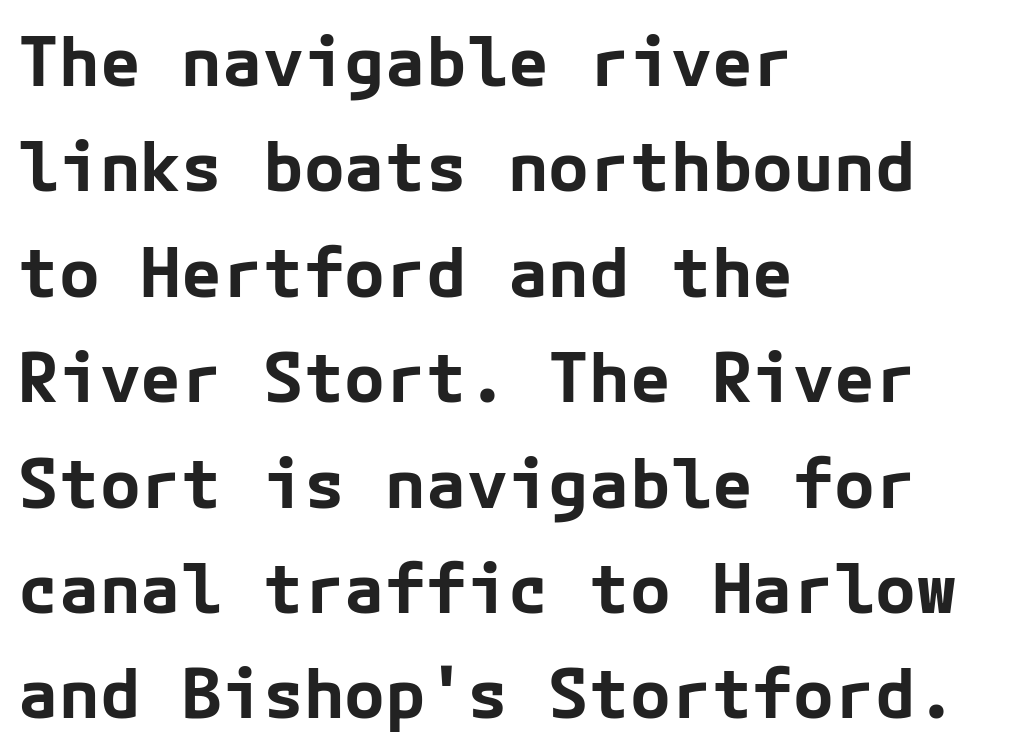
The image shows 68 px bold sans-serif type, upright; set left-aligned, normal line spacing (1.55x), normal letter spacing, not underlined; low stroke contrast and a medium x-height.
